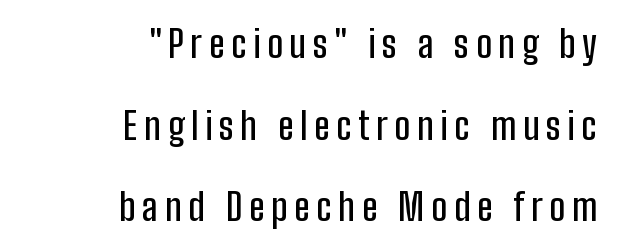
Q: Is the text italic (slanted)? A: No, it is upright.
Q: Is the typeface a serif or a sans-serif typeface? A: Sans-serif.
Q: Is the text underlined? A: No.
Q: How is the paragraph aligned? A: Right-aligned.
Q: Is the spacing between lines tight, normal or loose? A: Loose.
Q: Width (condensed, normal, or wide)? A: Condensed.
Q: Stroke contrast? A: Low.
Q: x-height? A: Medium.
Q: Monospaced? A: No.
